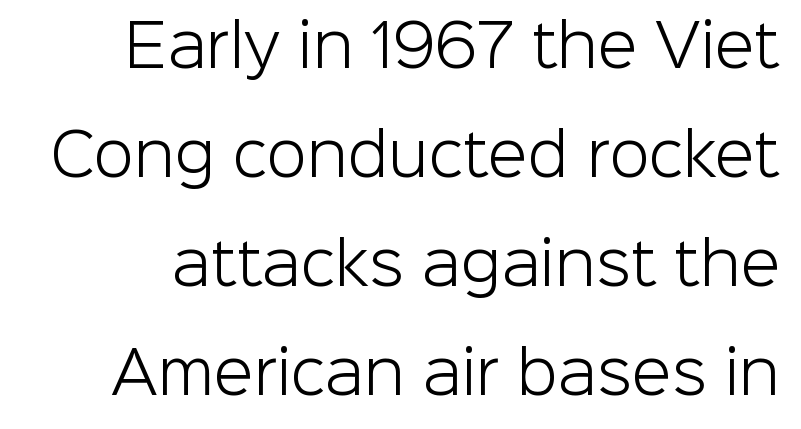
Q: Is the text bold? A: No.
Q: Is the text italic (slanted)? A: No, it is upright.
Q: Is the typeface a serif or a sans-serif typeface? A: Sans-serif.
Q: Is the text underlined? A: No.
Q: Is the spacing between letters normal or unusually wide? A: Normal.
Q: Width (condensed, normal, or wide)? A: Normal.
Q: Stroke contrast? A: Low.
Q: x-height? A: Medium.
Q: Monospaced? A: No.
